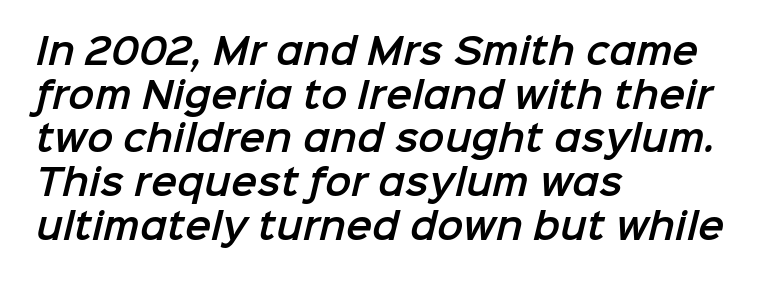
Underlining? Definitely not there. Check where the strokes stop: nothing finishes them off — pure sans. The designer left line spacing at the default. Character widths vary here, with narrow letters taking less room than wide ones. Letter spacing: default. Teacher's note: observe the even left margin — that is flush-left alignment.
